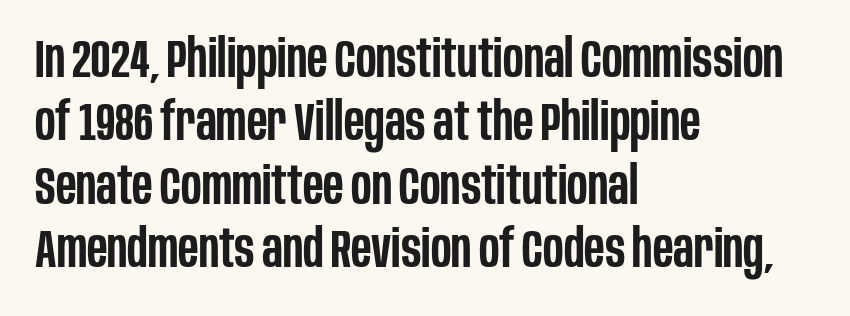
Q: Is the text bold? A: Semi-bold.
Q: Is the text italic (slanted)? A: No, it is upright.
Q: Is the typeface a serif or a sans-serif typeface? A: Sans-serif.
Q: Is the text underlined? A: No.
Q: How is the paragraph aligned? A: Left-aligned.
Q: Is the spacing between letters normal or unusually wide? A: Normal.
Q: Width (condensed, normal, or wide)? A: Condensed.
Q: Stroke contrast? A: Low.
Q: x-height? A: Large.
Q: Monospaced? A: No.
